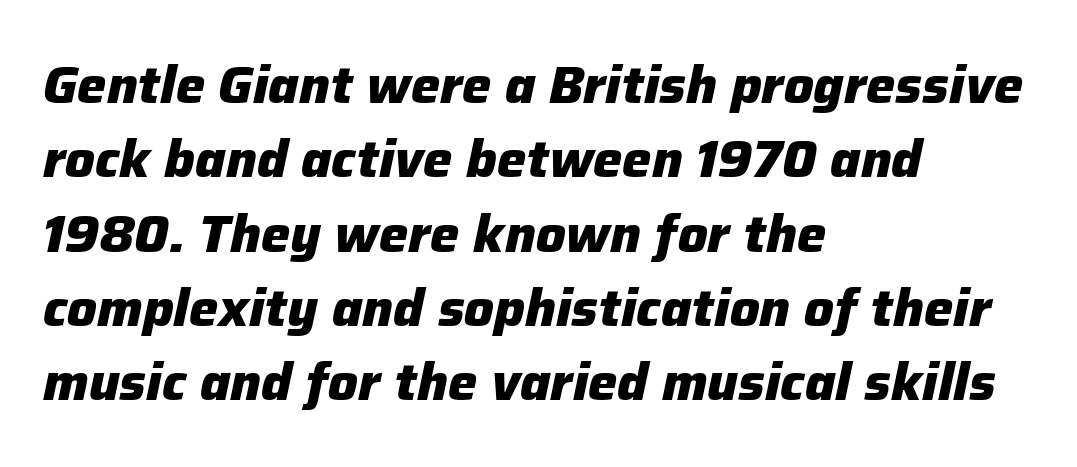
{"italic": "yes", "lean": "right", "slant_degrees": 12, "bold": "yes", "weight": "heavy", "width": "normal", "stroke_contrast": "low", "x_height": "medium", "monospaced": "no", "underline": "no", "align": "left", "line_spacing": "normal", "line_spacing_ratio": 1.43, "letter_spacing": "normal", "letter_spacing_em": 0.0, "glyph_px": 52}
